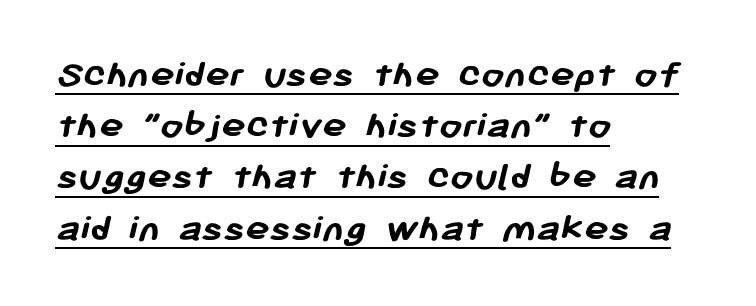
The image shows 41 px semibold sans-serif type; set left-aligned, normal line spacing (1.25x), normal letter spacing, underlined; low stroke contrast and a medium x-height.
